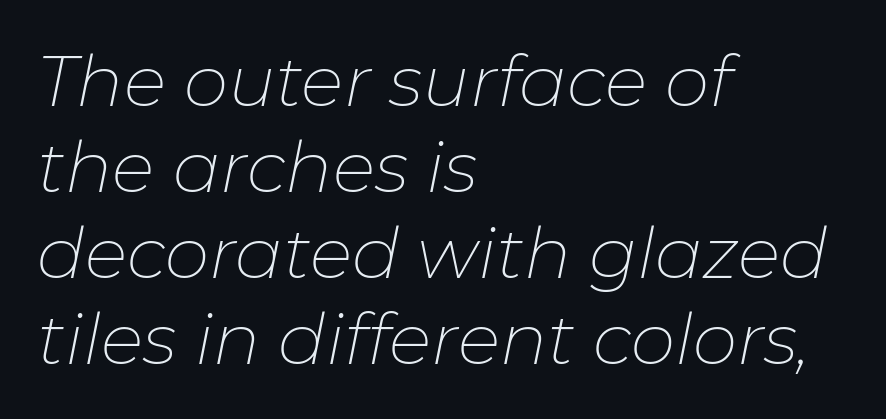
Q: Is the text bold? A: No.
Q: Is the text italic (slanted)? A: Yes, it leans right by about 11 degrees.
Q: Is the text underlined? A: No.
Q: How is the paragraph aligned? A: Left-aligned.
Q: Is the spacing between letters normal or unusually wide? A: Normal.
Q: Width (condensed, normal, or wide)? A: Normal.
Q: Stroke contrast? A: Low.
Q: x-height? A: Medium.
Q: Monospaced? A: No.
